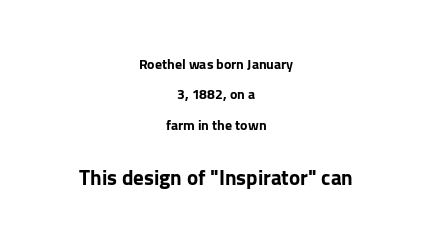
The image shows 21 px text type, upright; set centered, loose line spacing (2.17x), normal letter spacing, not underlined; the second (bottom) block is 1.5x larger.
